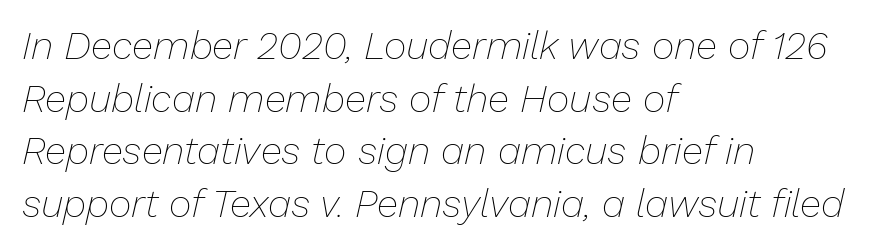
Q: Is the text bold? A: No.
Q: Is the text italic (slanted)? A: Yes, it leans right by about 13 degrees.
Q: Is the text underlined? A: No.
Q: How is the paragraph aligned? A: Left-aligned.
Q: Is the spacing between letters normal or unusually wide? A: Normal.
Q: Is the spacing between lines tight, normal or loose? A: Normal.
Q: Width (condensed, normal, or wide)? A: Normal.
Q: Stroke contrast? A: Low.
Q: x-height? A: Medium.
Q: Monospaced? A: No.
